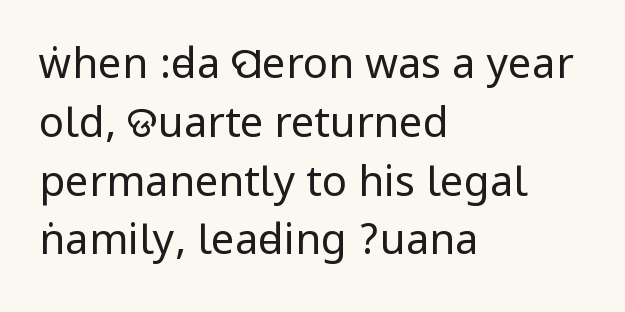
The image shows 42 px regular-weight, condensed sans-serif type, upright; set left-aligned, normal line spacing (1.4x), normal letter spacing, not underlined; low stroke contrast.
